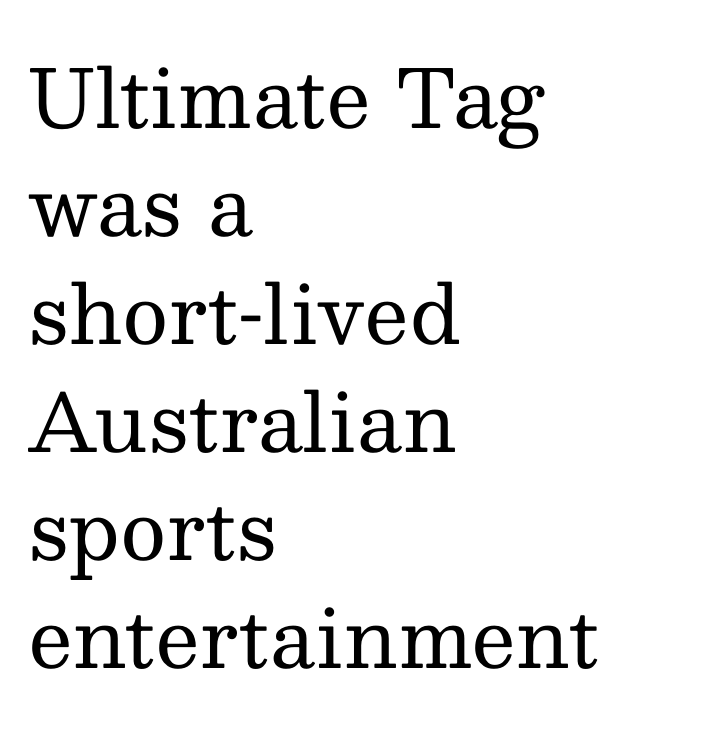
Words float on clear page, feet unadorned. These lines are set flush left with a ragged right edge. Nothing heavy about these letters — not bold at all. Looks like regular typesetting: each glyph gets only the width it needs. What's the leading like? Ordinary, nothing unusual.
